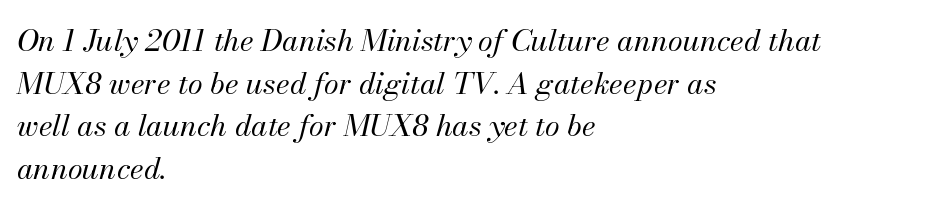
The image shows 30 px regular-weight type, italic (leaning right); set left-aligned, normal line spacing (1.42x), normal letter spacing, not underlined; medium stroke contrast and a small x-height.
